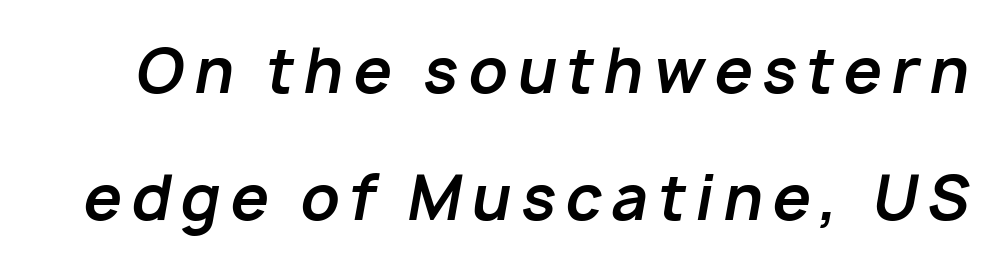
Widely set lines give the paragraph a tall, airy silhouette. A clean baseline with only descenders dipping below it. Style check: oblique. The sample has been set heavy, in full bold.
